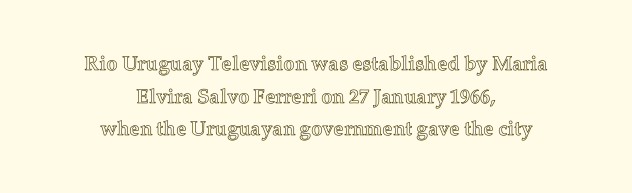
Q: Is the text italic (slanted)? A: No, it is upright.
Q: Is the text underlined? A: No.
Q: How is the paragraph aligned? A: Centered.
Q: Is the spacing between letters normal or unusually wide? A: Normal.
Q: Is the spacing between lines tight, normal or loose? A: Normal.
